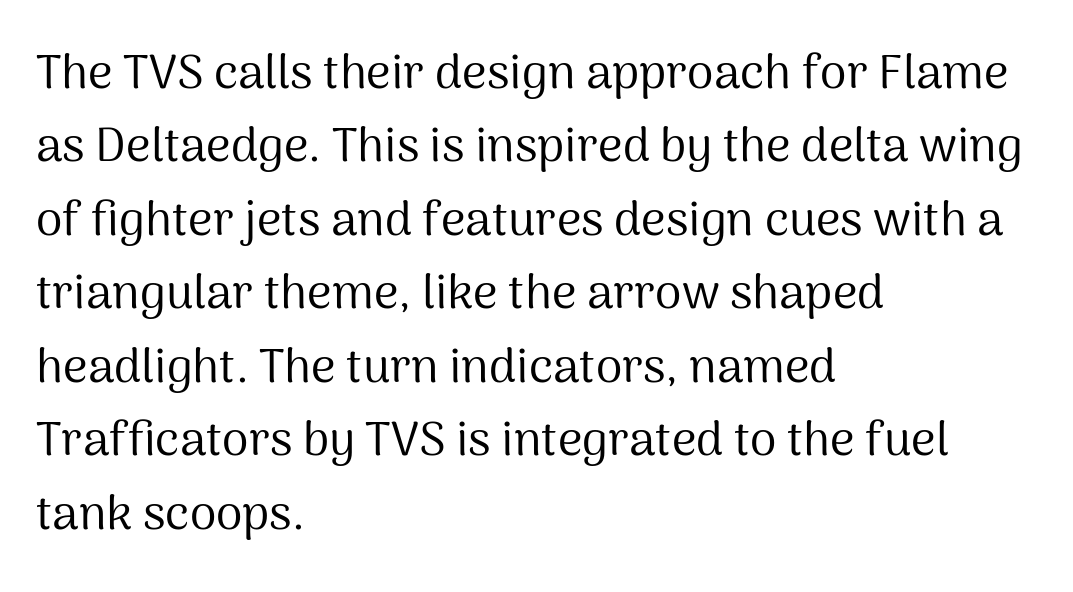
Q: Is the text bold? A: No.
Q: Is the text italic (slanted)? A: No, it is upright.
Q: Is the typeface a serif or a sans-serif typeface? A: Sans-serif.
Q: Is the text underlined? A: No.
Q: How is the paragraph aligned? A: Left-aligned.
Q: Is the spacing between letters normal or unusually wide? A: Normal.
Q: Is the spacing between lines tight, normal or loose? A: Normal.
Q: Width (condensed, normal, or wide)? A: Normal.
Q: Stroke contrast? A: Medium.
Q: x-height? A: Medium.
Q: Monospaced? A: No.
